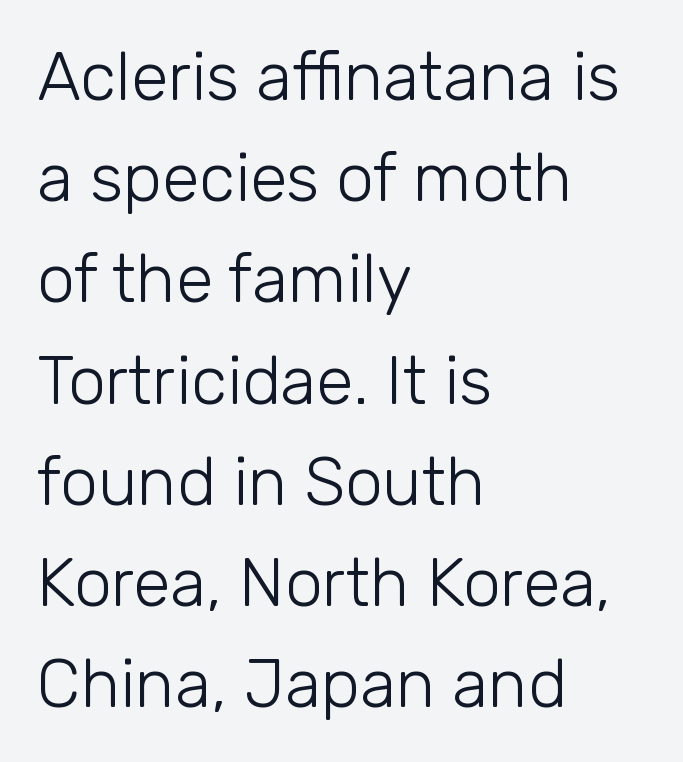
Q: Is the text bold? A: No.
Q: Is the text italic (slanted)? A: No, it is upright.
Q: Is the typeface a serif or a sans-serif typeface? A: Sans-serif.
Q: Is the text underlined? A: No.
Q: How is the paragraph aligned? A: Left-aligned.
Q: Is the spacing between letters normal or unusually wide? A: Normal.
Q: Is the spacing between lines tight, normal or loose? A: Normal.
Q: Width (condensed, normal, or wide)? A: Normal.
Q: Stroke contrast? A: Low.
Q: x-height? A: Medium.
Q: Monospaced? A: No.
